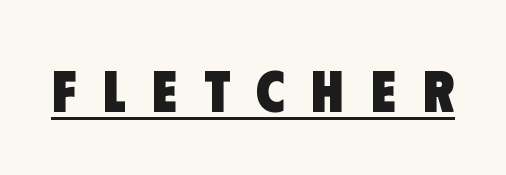
The font is running at its bold setting. The typeface chosen for these lines omits serifs. This sample uses expanded letter spacing, leaving extra air between glyphs. Honestly, the underline is the first thing you notice here. You could not count columns in this text — the font is proportionally spaced.
